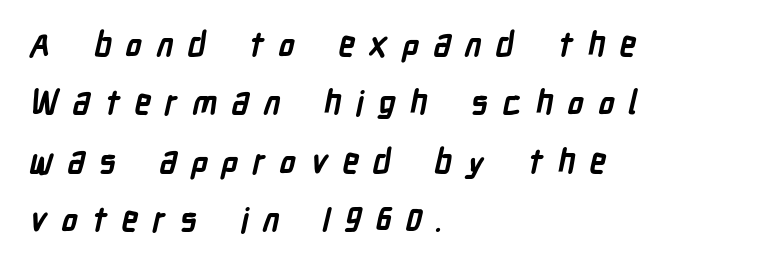
The image shows 33 px semibold, condensed sans-serif type; set left-aligned, line spacing 1.77x, unusually wide letter spacing (+0.43 em), not underlined; low stroke contrast and a medium x-height.
